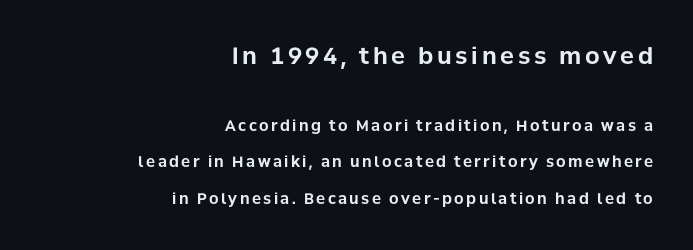
The image shows 23 px bold type, upright; set right-aligned, loose line spacing (2.45x), not underlined; the first (top) block is 1.53x larger.
